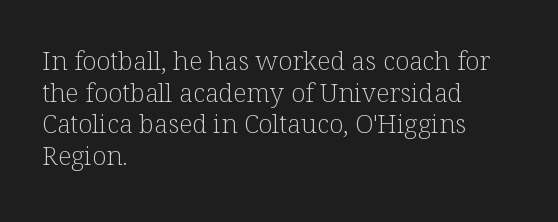
The image shows 26 px text type, upright; set left-aligned, line spacing 1.22x, normal letter spacing, not underlined.
